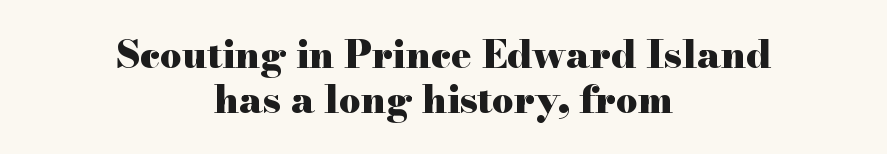
{"serif": "yes", "italic": "no", "bold": "yes", "weight": "heavy", "width": "wide", "stroke_contrast": "high", "x_height": "small", "monospaced": "no", "underline": "no", "align": "center", "line_spacing_ratio": 1.18, "letter_spacing": "normal", "letter_spacing_em": 0.0, "glyph_px": 38}
